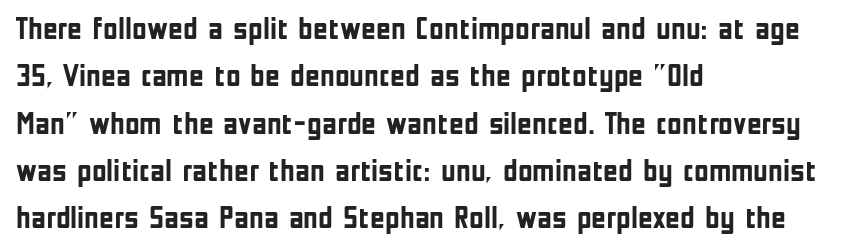
{"serif": "no", "italic": "no", "bold": "yes", "weight": "semibold", "width": "condensed", "stroke_contrast": "low", "x_height": "medium", "monospaced": "no", "underline": "no", "align": "left", "line_spacing": "normal", "line_spacing_ratio": 1.48, "letter_spacing": "normal", "letter_spacing_em": 0.0, "glyph_px": 32}
